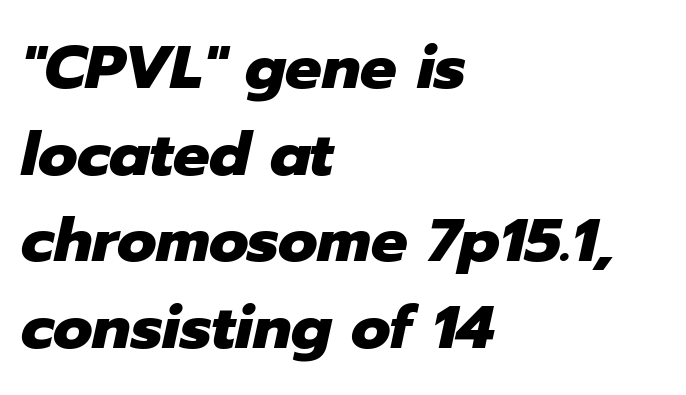
{"italic": "yes", "lean": "right", "slant_degrees": 12, "bold": "yes", "weight": "heavy", "width": "normal", "stroke_contrast": "low", "x_height": "medium", "monospaced": "no", "underline": "no", "align": "left", "line_spacing": "normal", "line_spacing_ratio": 1.42, "letter_spacing": "normal", "letter_spacing_em": 0.0, "glyph_px": 61}
